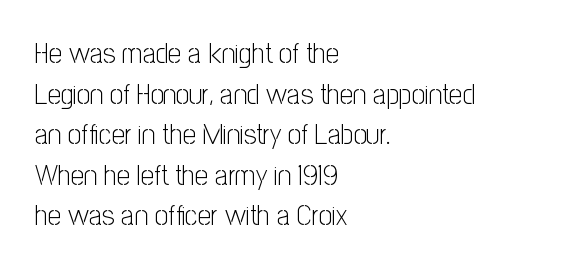
{"serif": "no", "italic": "no", "bold": "no", "weight": "light", "width": "condensed", "stroke_contrast": "low", "x_height": "medium", "monospaced": "no", "underline": "no", "align": "left", "line_spacing": "normal", "line_spacing_ratio": 1.4, "letter_spacing": "normal", "letter_spacing_em": 0.0, "glyph_px": 29}
